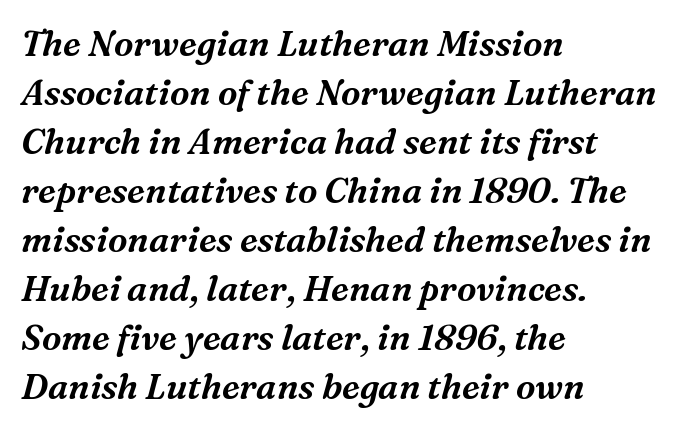
{"serif": "yes", "italic": "yes", "lean": "right", "slant_degrees": 16, "width": "normal", "stroke_contrast": "medium", "x_height": "medium", "monospaced": "no", "underline": "no", "align": "left", "line_spacing": "normal", "line_spacing_ratio": 1.4, "letter_spacing": "normal", "letter_spacing_em": 0.0, "glyph_px": 35}
